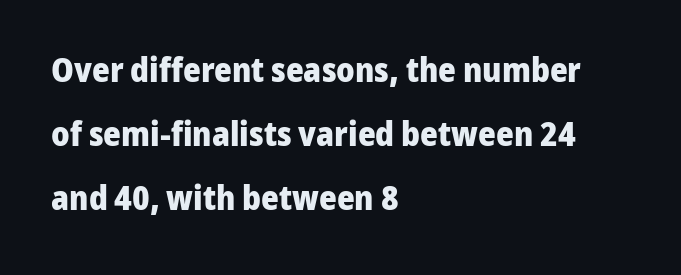
The image shows 34 px heavy sans-serif type, upright; set left-aligned, line spacing 1.88x, normal letter spacing, not underlined; low stroke contrast and a medium x-height.
